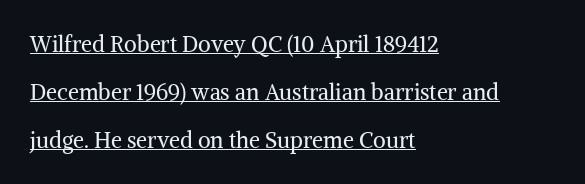
Q: Is the text bold? A: No.
Q: Is the text italic (slanted)? A: No, it is upright.
Q: Is the text underlined? A: Yes.
Q: How is the paragraph aligned? A: Left-aligned.
Q: Is the spacing between letters normal or unusually wide? A: Normal.
Q: Is the spacing between lines tight, normal or loose? A: Loose.
